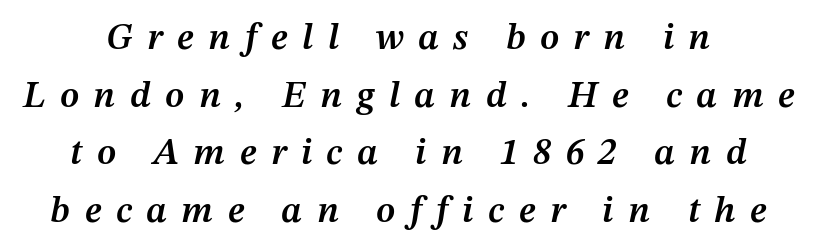
Heft: intermediate — a semibold. There's an unmistakable incline to the writing here. The passage shown is typed in a proportional face where columns would drift. Tracking here is generous; glyphs stand well apart from one another. Rule under the text: the space is simply empty.
